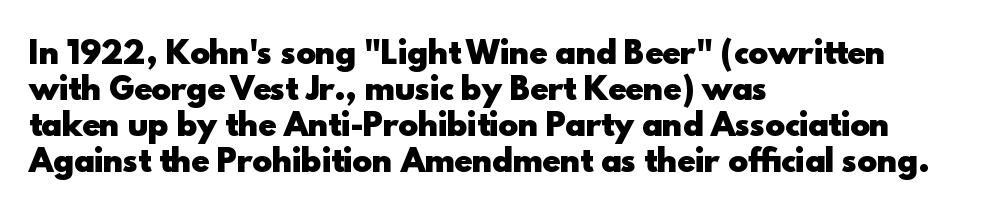
Q: Is the text bold? A: Yes.
Q: Is the text italic (slanted)? A: No, it is upright.
Q: Is the typeface a serif or a sans-serif typeface? A: Sans-serif.
Q: Is the text underlined? A: No.
Q: How is the paragraph aligned? A: Left-aligned.
Q: Is the spacing between letters normal or unusually wide? A: Normal.
Q: Width (condensed, normal, or wide)? A: Normal.
Q: x-height? A: Small.
Q: Monospaced? A: No.
